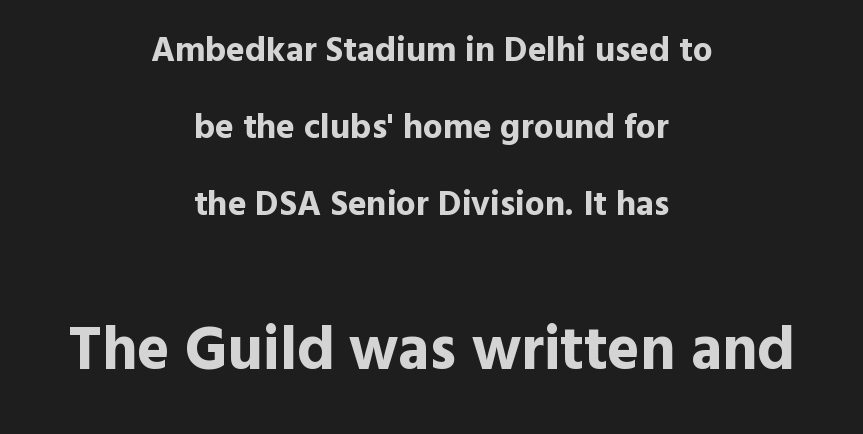
The image shows 61 px bold sans-serif type, upright; set centered, loose line spacing (2.2x), normal letter spacing, not underlined; the second (bottom) block is 1.74x larger; a medium x-height.
